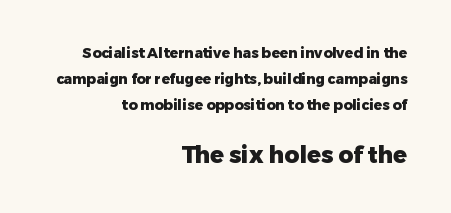
The image shows 23 px bold type, upright; set right-aligned, line spacing 1.84x, normal letter spacing, not underlined; the second (bottom) block is 1.64x larger.
